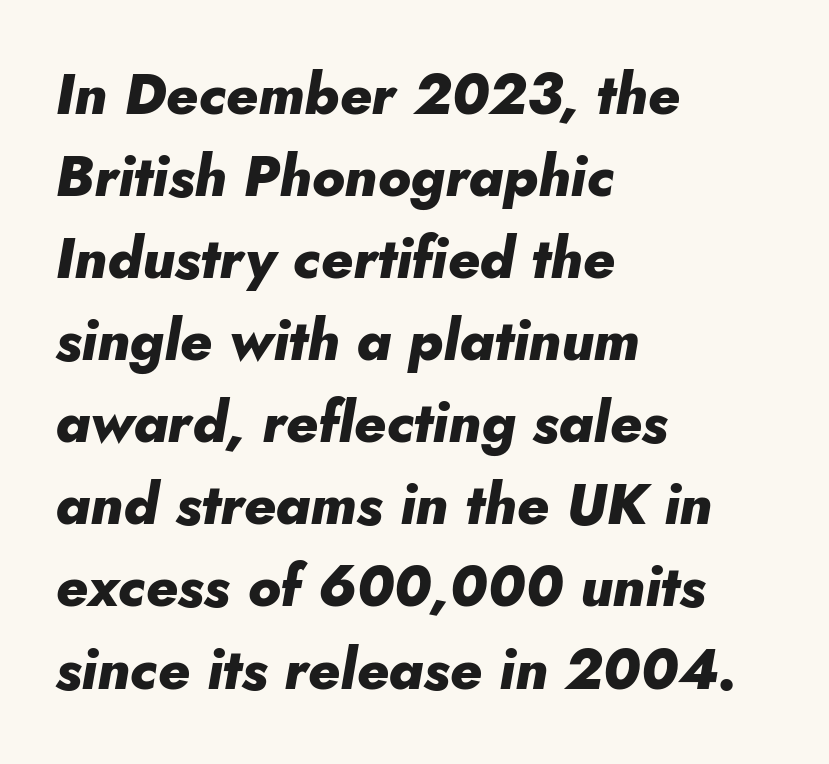
Q: Is the text bold? A: Yes.
Q: Is the text italic (slanted)? A: Yes, it leans right by about 10 degrees.
Q: Is the text underlined? A: No.
Q: How is the paragraph aligned? A: Left-aligned.
Q: Is the spacing between letters normal or unusually wide? A: Normal.
Q: Is the spacing between lines tight, normal or loose? A: Normal.
Q: Width (condensed, normal, or wide)? A: Normal.
Q: Stroke contrast? A: Low.
Q: x-height? A: Small.
Q: Monospaced? A: No.
